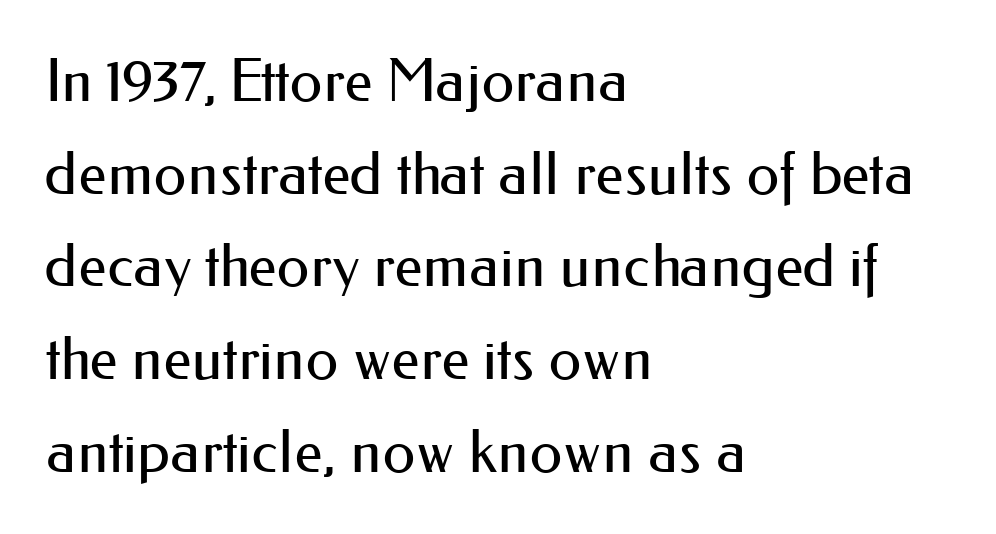
Q: Is the text bold? A: No.
Q: Is the text italic (slanted)? A: No, it is upright.
Q: Is the typeface a serif or a sans-serif typeface? A: Sans-serif.
Q: Is the text underlined? A: No.
Q: How is the paragraph aligned? A: Left-aligned.
Q: Is the spacing between letters normal or unusually wide? A: Normal.
Q: Is the spacing between lines tight, normal or loose? A: Normal.
Q: Width (condensed, normal, or wide)? A: Normal.
Q: Stroke contrast? A: Medium.
Q: x-height? A: Small.
Q: Monospaced? A: No.
